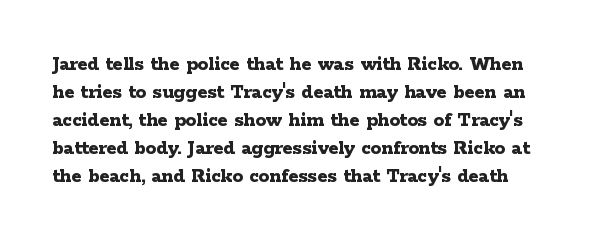
Q: Is the text bold? A: Yes.
Q: Is the text italic (slanted)? A: No, it is upright.
Q: Is the text underlined? A: No.
Q: Is the spacing between letters normal or unusually wide? A: Normal.
Q: Is the spacing between lines tight, normal or loose? A: Normal.
